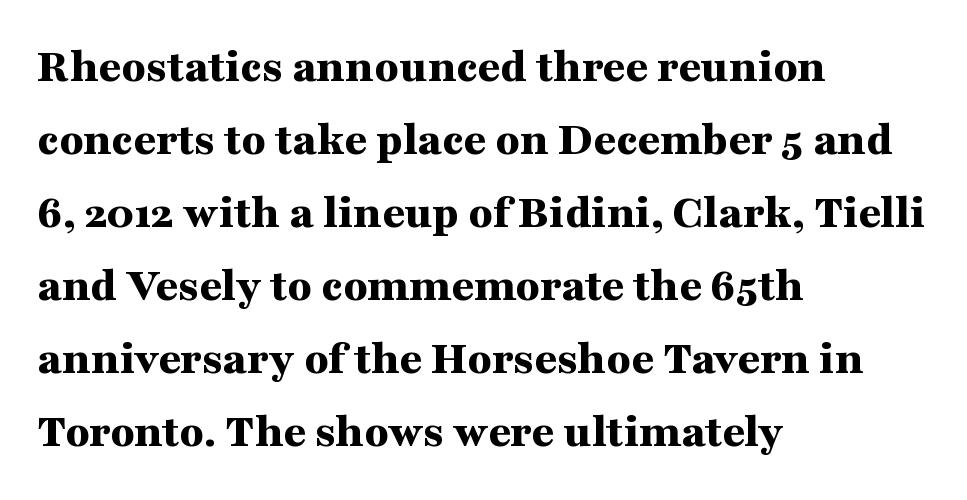
Q: Is the text bold? A: Yes.
Q: Is the text italic (slanted)? A: No, it is upright.
Q: Is the typeface a serif or a sans-serif typeface? A: Serif.
Q: Is the text underlined? A: No.
Q: How is the paragraph aligned? A: Left-aligned.
Q: Is the spacing between letters normal or unusually wide? A: Normal.
Q: Is the spacing between lines tight, normal or loose? A: Normal.
Q: Width (condensed, normal, or wide)? A: Wide.
Q: Stroke contrast? A: Medium.
Q: x-height? A: Medium.
Q: Monospaced? A: No.
